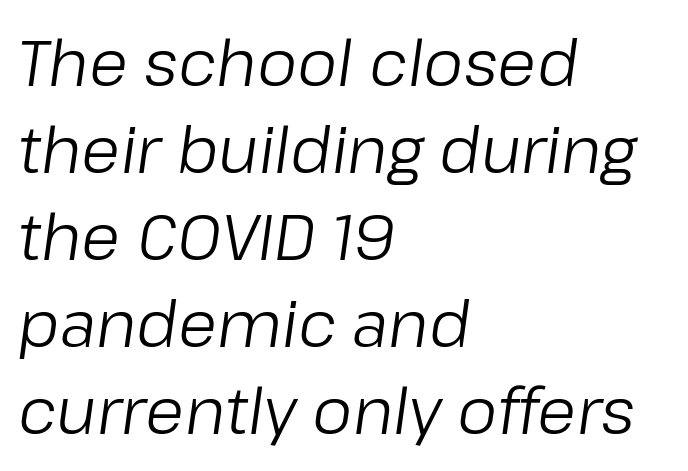
The image shows 63 px regular-weight type, italic (leaning right); set left-aligned, normal line spacing (1.38x), normal letter spacing, not underlined; low stroke contrast and a medium x-height.
